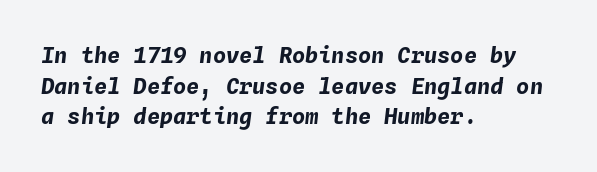
A typesetter would call this leading conventional body-copy spacing. Students, note that the glyphs here touch the page at normal intervals. A bare baseline throughout the passage. Layout note: lines flush left. The rendering applies a slant to the glyphs.
